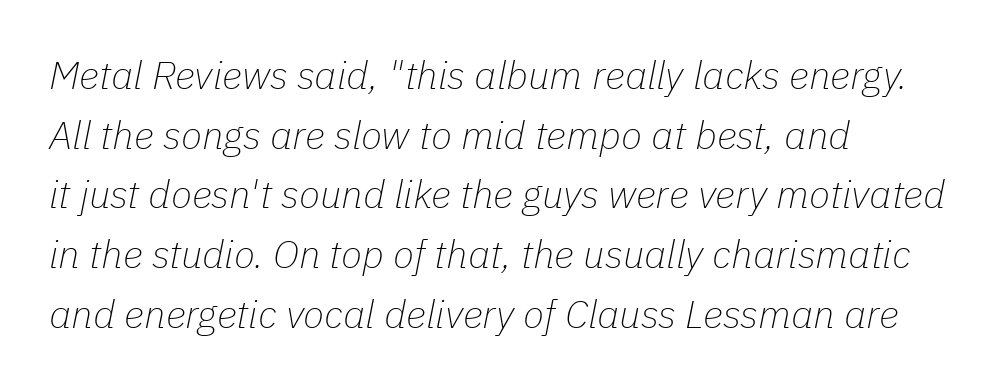
Designer's note — italics engaged. The font is comparable to plain body text, perhaps lighter. Short and long lines alike share a common starting point at left. The rendering uses natural spacing where letterforms have individual widths.
